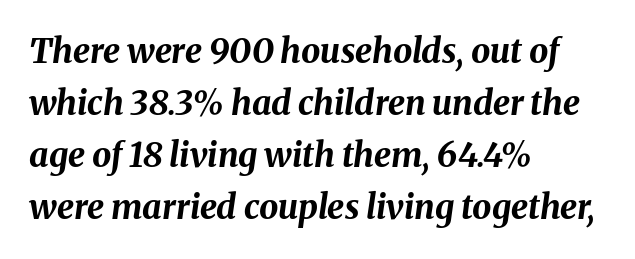
The compositor pushed each line to the left boundary. Heft: maximum for text — a bold. Do the characters align in a grid? No, the font is proportional. The letterforms sit shoulder to shoulder at normal distance.
